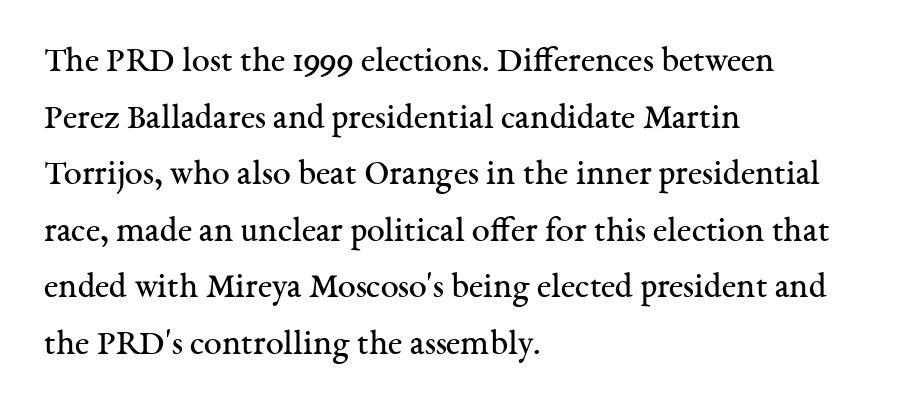
Nobody touched the tracking dial on this one. A typesetter would call this leading conventional body-copy spacing. Character widths vary here, with narrow letters taking less room than wide ones. Typeset ragged right — the left edge is the straight one. To sum up the face: it has serifs. A clean baseline with only descenders dipping below it.
